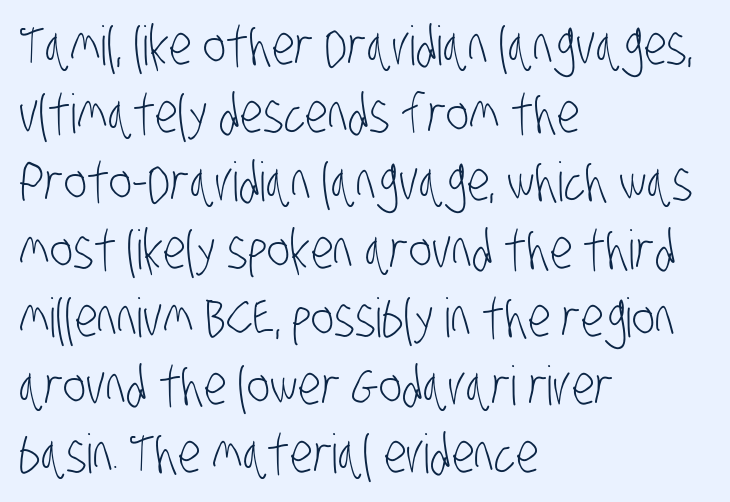
Compared with typical paragraphs, the rows here are spaced about the same. This rendering employs a face without finishing strokes, i.e., a sans-serif. The ragged edge is on the right, which tells us the setting is flush left. Tracking value appears to be zero — textbook default spacing.
